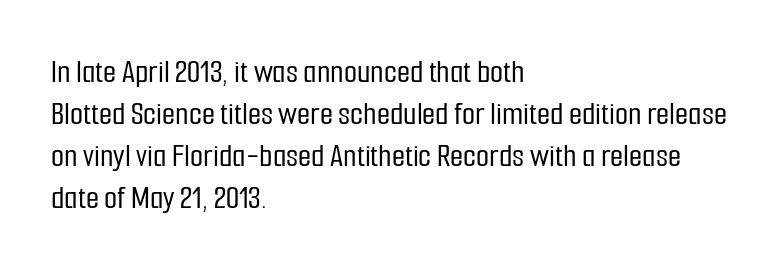
The image shows 34 px condensed sans-serif type, upright; set left-aligned, line spacing 1.24x, normal letter spacing, not underlined; low stroke contrast and a medium x-height.
